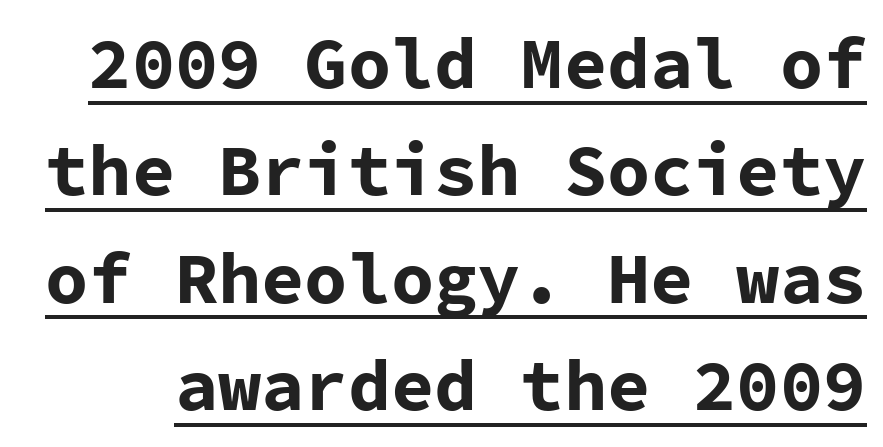
The image shows 72 px bold sans-serif type, upright, monospaced; set normal line spacing (1.49x), normal letter spacing, underlined; low stroke contrast and a medium x-height.
